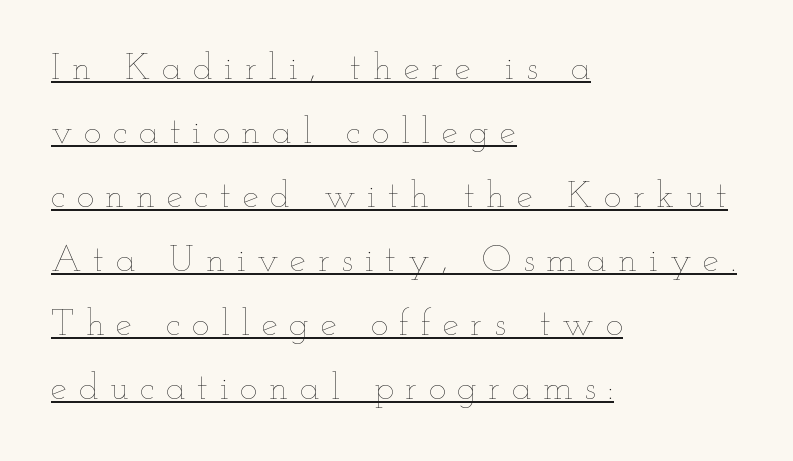
Q: Is the text bold? A: No.
Q: Is the text italic (slanted)? A: No, it is upright.
Q: Is the text underlined? A: Yes.
Q: How is the paragraph aligned? A: Left-aligned.
Q: Is the spacing between letters normal or unusually wide? A: Unusually wide.
Q: Width (condensed, normal, or wide)? A: Wide.
Q: Stroke contrast? A: Low.
Q: x-height? A: Small.
Q: Monospaced? A: No.
